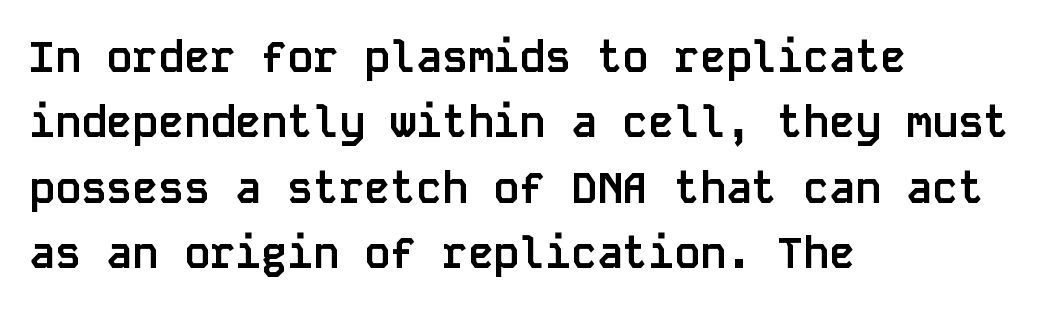
Q: Is the text bold? A: Yes.
Q: Is the text italic (slanted)? A: No, it is upright.
Q: Is the typeface a serif or a sans-serif typeface? A: Sans-serif.
Q: Is the text underlined? A: No.
Q: How is the paragraph aligned? A: Left-aligned.
Q: Is the spacing between letters normal or unusually wide? A: Normal.
Q: Is the spacing between lines tight, normal or loose? A: Normal.
Q: Width (condensed, normal, or wide)? A: Normal.
Q: Stroke contrast? A: Low.
Q: x-height? A: Large.
Q: Monospaced? A: Yes.
